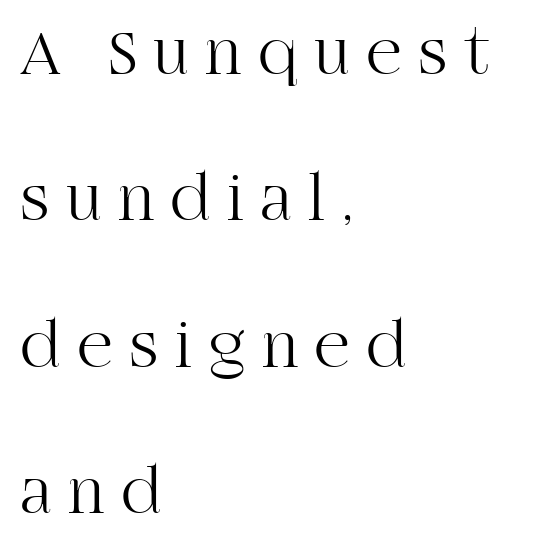
{"serif": "yes", "italic": "no", "bold": "no", "weight": "light", "width": "normal", "stroke_contrast": "high", "x_height": "large", "monospaced": "no", "underline": "no", "align": "left", "line_spacing": "loose", "line_spacing_ratio": 2.12, "letter_spacing": "wide", "letter_spacing_em": 0.24, "glyph_px": 69}
